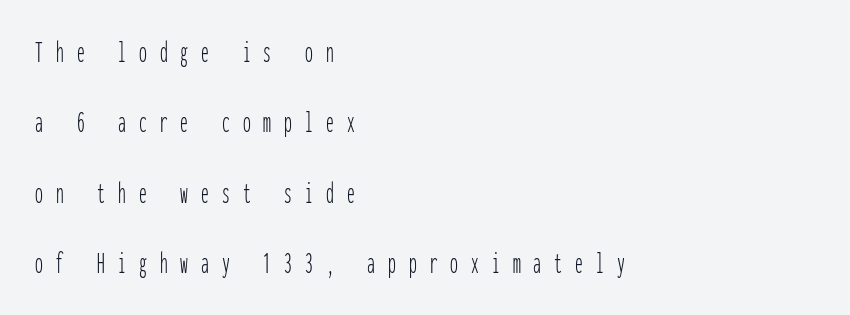
Is the type heavy? It reads as light-to-regular instead. Where is the straight margin? On the left. Note the uniform advance width — an 'i' takes as much space as an 'm'. Vertical spacing — loose. Characters remain perfectly vertical along every line.
